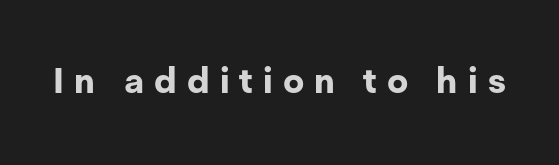
The image shows 35 px bold sans-serif type, upright; set unusually wide letter spacing (+0.29 em), not underlined; low stroke contrast and a medium x-height.
